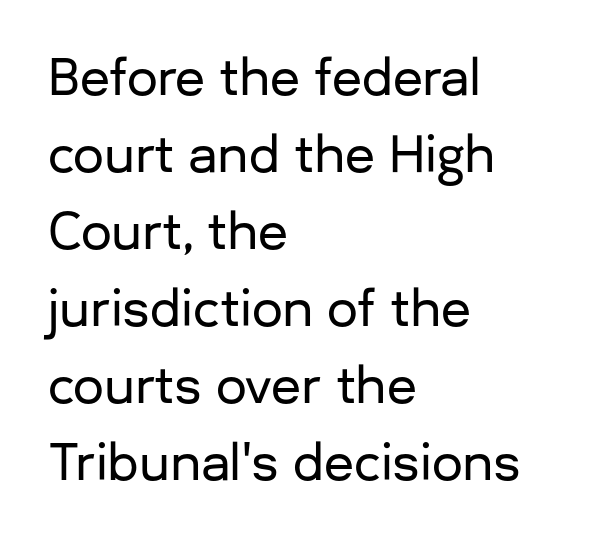
The image shows 49 px sans-serif type, upright; set left-aligned, normal line spacing (1.57x), normal letter spacing, not underlined; low stroke contrast and a medium x-height.
